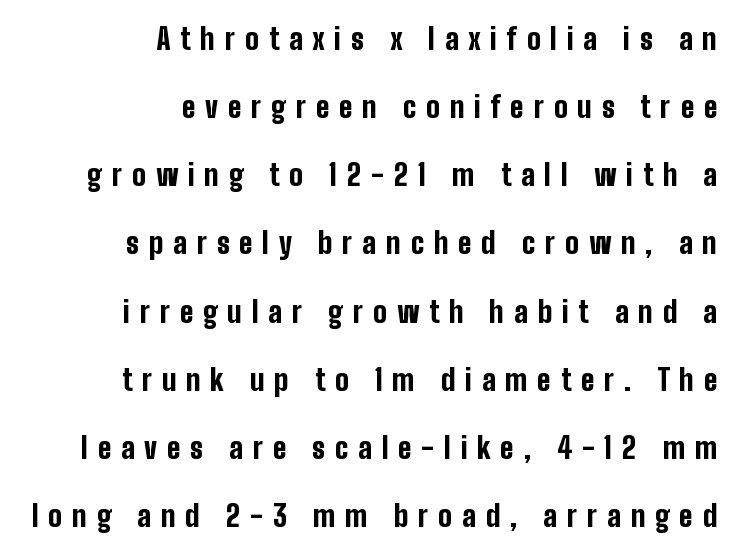
The lines are quadded right. The type family on display is of the sans-serif kind. Summary of weight: heavy, a full bold. Honestly, there is no underline to notice here at all.
